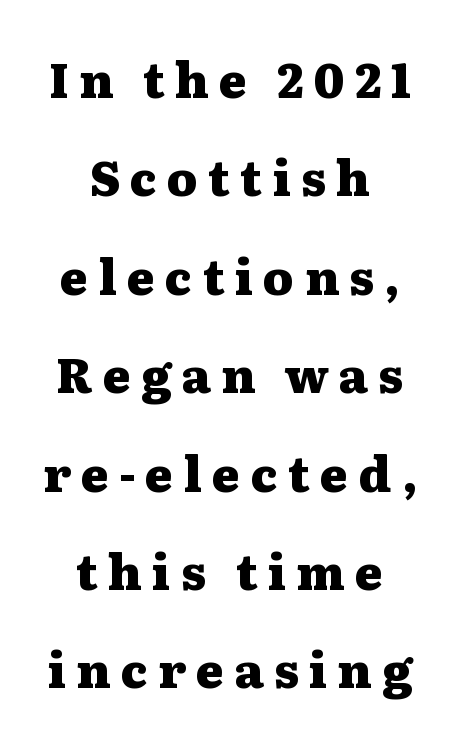
{"serif": "yes", "italic": "no", "bold": "yes", "weight": "heavy", "width": "wide", "stroke_contrast": "medium", "x_height": "medium", "monospaced": "no", "underline": "no", "align": "center", "line_spacing": "loose", "line_spacing_ratio": 2.05, "letter_spacing": "wide", "letter_spacing_em": 0.21, "glyph_px": 48}
